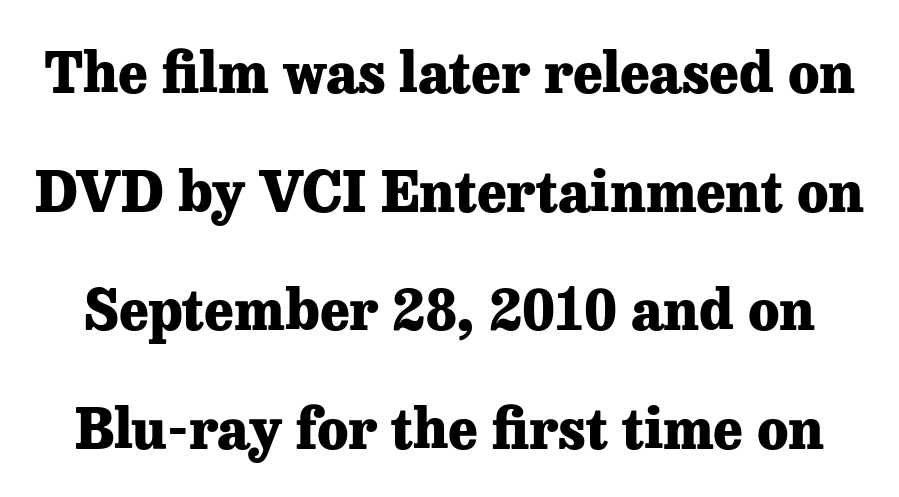
{"serif": "yes", "italic": "no", "bold": "yes", "weight": "heavy", "width": "normal", "stroke_contrast": "low", "x_height": "medium", "monospaced": "no", "underline": "no", "line_spacing": "loose", "line_spacing_ratio": 2.12, "letter_spacing": "normal", "letter_spacing_em": 0.0, "glyph_px": 56}
